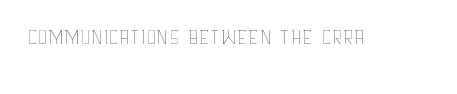
{"italic": "no", "bold": "no", "weight": "thin", "width": "condensed", "stroke_contrast": "low", "x_height": "large", "monospaced": "no", "underline": "no", "letter_spacing": "normal", "letter_spacing_em": 0.0, "glyph_px": 31}
